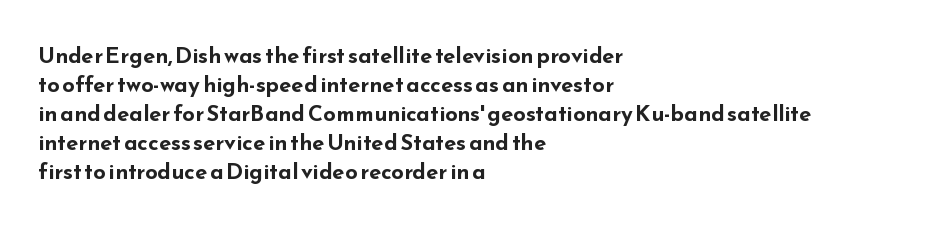
Q: Is the text bold? A: Yes.
Q: Is the text italic (slanted)? A: No, it is upright.
Q: Is the text underlined? A: No.
Q: How is the paragraph aligned? A: Left-aligned.
Q: Is the spacing between letters normal or unusually wide? A: Normal.
Q: Is the spacing between lines tight, normal or loose? A: Normal.
